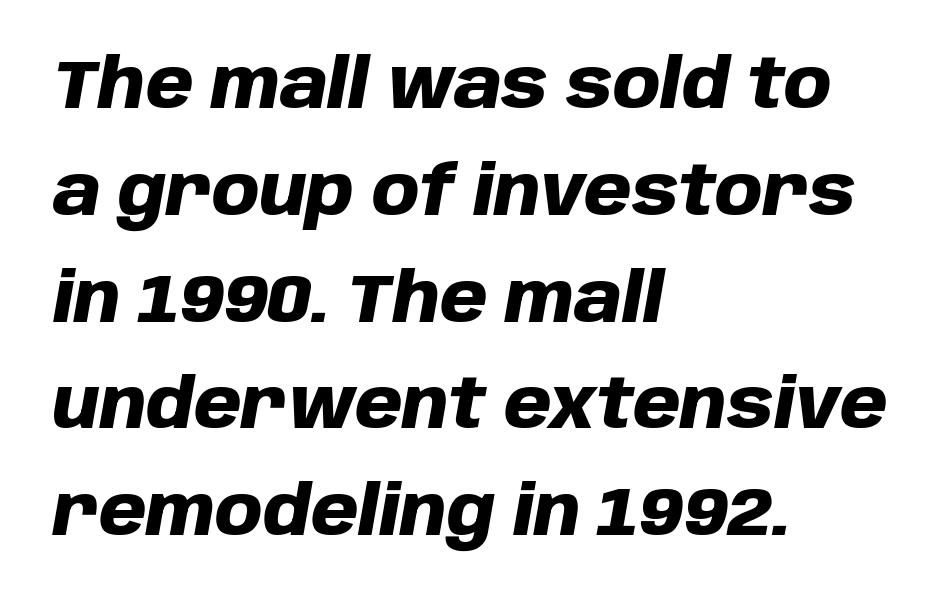
{"italic": "yes", "lean": "right", "slant_degrees": 10, "bold": "yes", "weight": "heavy", "width": "normal", "stroke_contrast": "low", "x_height": "large", "monospaced": "no", "underline": "no", "align": "left", "line_spacing": "normal", "line_spacing_ratio": 1.57, "letter_spacing": "normal", "letter_spacing_em": 0.0, "glyph_px": 68}
